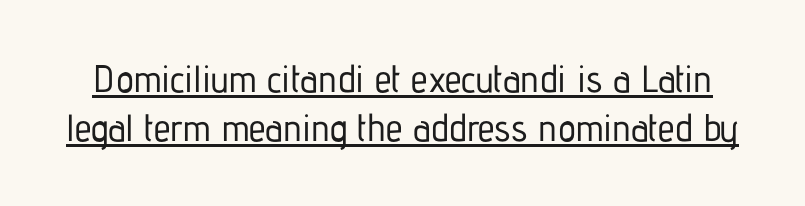
{"serif": "no", "italic": "no", "width": "condensed", "stroke_contrast": "low", "x_height": "medium", "monospaced": "no", "underline": "yes", "line_spacing": "normal", "line_spacing_ratio": 1.3, "letter_spacing": "normal", "letter_spacing_em": 0.0, "glyph_px": 38}
